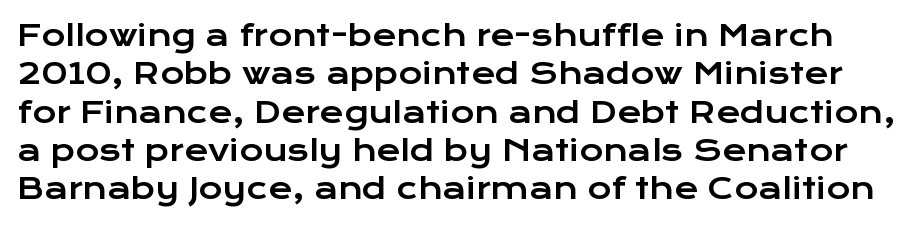
The image shows 29 px wide sans-serif type, upright; set normal line spacing (1.32x), normal letter spacing, not underlined; low stroke contrast and a medium x-height.
